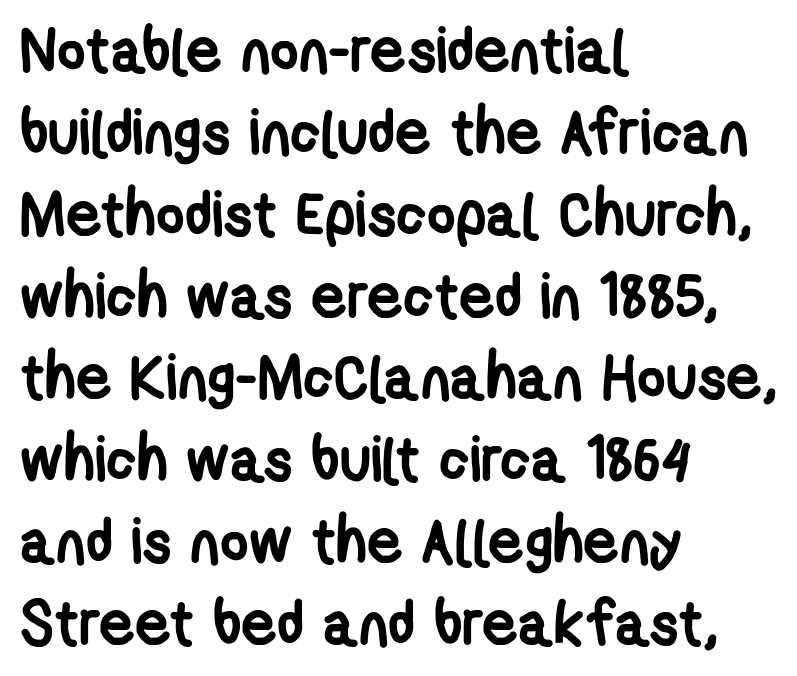
{"serif": "no", "bold": "yes", "weight": "semibold", "width": "condensed", "stroke_contrast": "low", "x_height": "medium", "monospaced": "no", "underline": "no", "align": "left", "line_spacing": "normal", "line_spacing_ratio": 1.32, "letter_spacing": "normal", "letter_spacing_em": 0.0, "glyph_px": 62}
